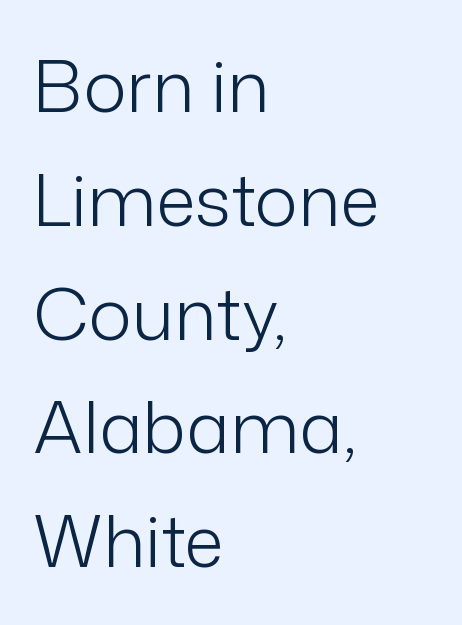
{"serif": "no", "italic": "no", "bold": "no", "weight": "light", "width": "normal", "stroke_contrast": "low", "x_height": "medium", "monospaced": "no", "underline": "no", "align": "left", "line_spacing": "normal", "line_spacing_ratio": 1.58, "letter_spacing": "normal", "letter_spacing_em": 0.0, "glyph_px": 72}
